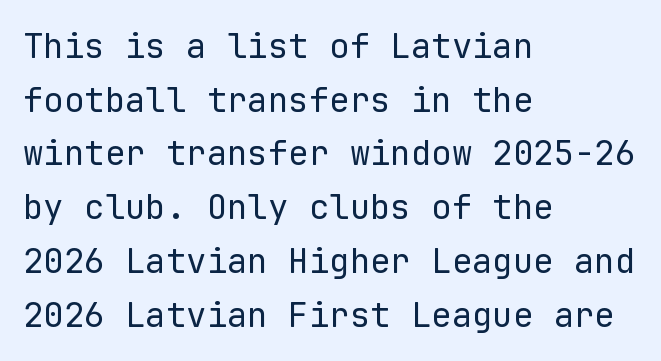
This rendering employs a face without finishing strokes, i.e., a sans-serif. Spacing verdict: monospaced, one width for all characters. Words appear dense and cohesive because spacing is normal. The font sits on the lighter half of the weight spectrum, regular included.
